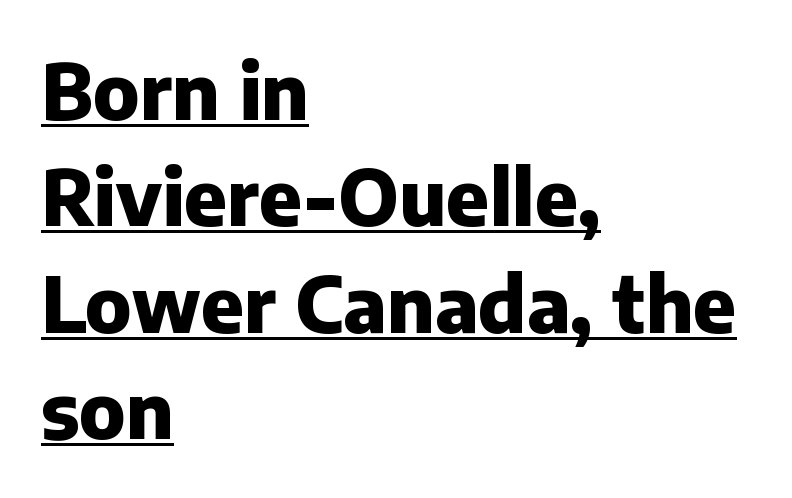
{"serif": "no", "italic": "no", "bold": "yes", "weight": "heavy", "width": "normal", "stroke_contrast": "low", "x_height": "medium", "monospaced": "no", "underline": "yes", "align": "left", "line_spacing": "normal", "line_spacing_ratio": 1.4, "letter_spacing": "normal", "letter_spacing_em": 0.0, "glyph_px": 76}
